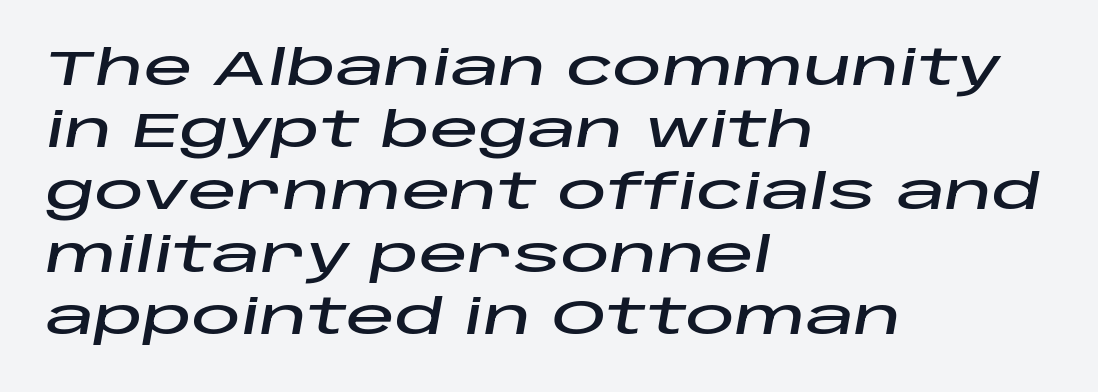
The image shows 49 px wide type, italic (leaning right); set left-aligned, normal line spacing (1.27x), normal letter spacing, not underlined; low stroke contrast and a large x-height.
